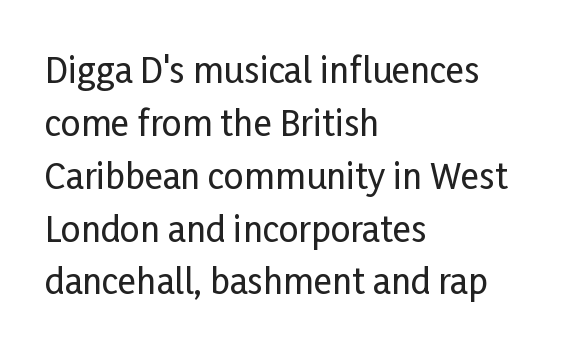
{"serif": "no", "italic": "no", "width": "condensed", "stroke_contrast": "low", "x_height": "medium", "monospaced": "no", "underline": "no", "align": "left", "line_spacing": "normal", "line_spacing_ratio": 1.51, "letter_spacing": "normal", "letter_spacing_em": 0.0, "glyph_px": 35}
